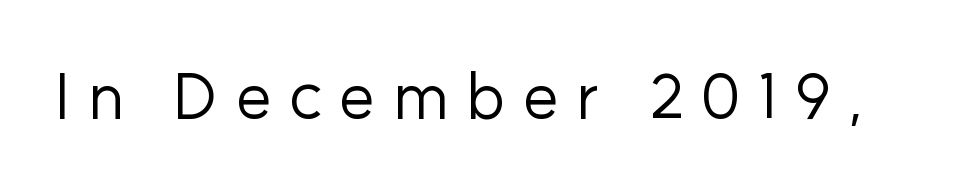
Q: Is the text bold? A: No.
Q: Is the text italic (slanted)? A: No, it is upright.
Q: Is the typeface a serif or a sans-serif typeface? A: Sans-serif.
Q: Is the text underlined? A: No.
Q: Is the spacing between letters normal or unusually wide? A: Unusually wide.
Q: Width (condensed, normal, or wide)? A: Normal.
Q: Stroke contrast? A: Low.
Q: x-height? A: Medium.
Q: Monospaced? A: No.
